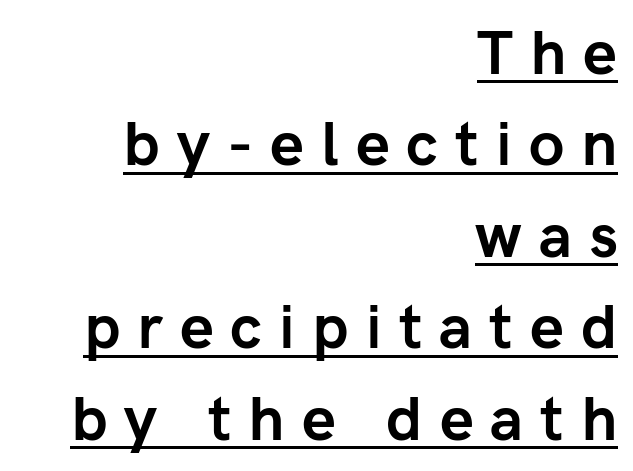
Q: Is the text bold? A: Yes.
Q: Is the text italic (slanted)? A: No, it is upright.
Q: Is the typeface a serif or a sans-serif typeface? A: Sans-serif.
Q: Is the text underlined? A: Yes.
Q: How is the paragraph aligned? A: Right-aligned.
Q: Is the spacing between letters normal or unusually wide? A: Unusually wide.
Q: Is the spacing between lines tight, normal or loose? A: Normal.
Q: Width (condensed, normal, or wide)? A: Normal.
Q: Stroke contrast? A: Low.
Q: x-height? A: Medium.
Q: Monospaced? A: No.
